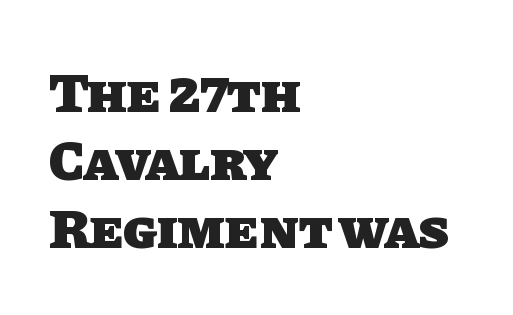
{"serif": "no", "bold": "yes", "weight": "heavy", "width": "normal", "stroke_contrast": "low", "x_height": "large", "monospaced": "no", "underline": "no", "align": "left", "line_spacing_ratio": 1.21, "letter_spacing": "normal", "letter_spacing_em": 0.0, "glyph_px": 56}
